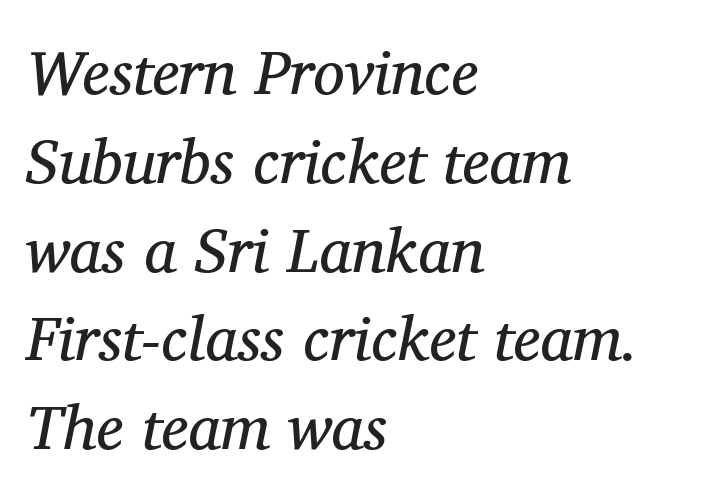
Bold? No — there's no thickening of the strokes. Proportional: the letters do not fall into vertical columns. The space directly below the letters is spotless. A typesetter would call this leading conventional body-copy spacing. The glyphs look as if they've been sheared to an angle.
